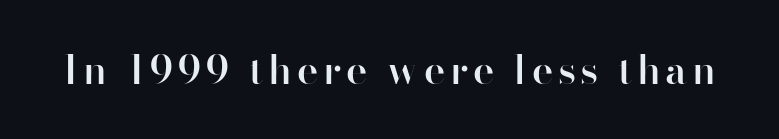
This is sans-serif lettering, the kind often seen on screens and signage. A typesetter would call this proportional, since set widths differ per character. Any mark beneath the type? The region is blank. Vertical strokes here are truly vertical.
